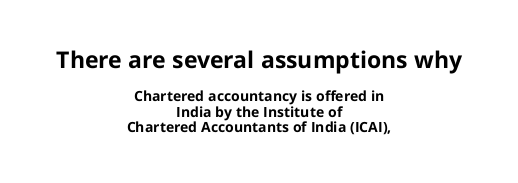
The specimen reads as upright at a glance. Standard letterfit; no display-style spreading of the glyphs. Block one is the big one; block two sits smaller underneath. The passage is arranged like a title page — every line centered.
